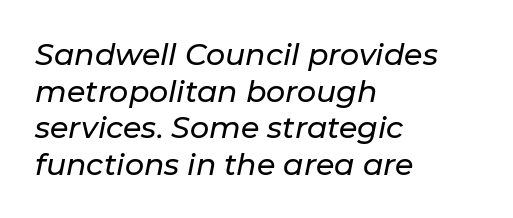
The image shows 30 px text type, italic (leaning right); set left-aligned, line spacing 1.22x, normal letter spacing, not underlined; low stroke contrast and a medium x-height.
